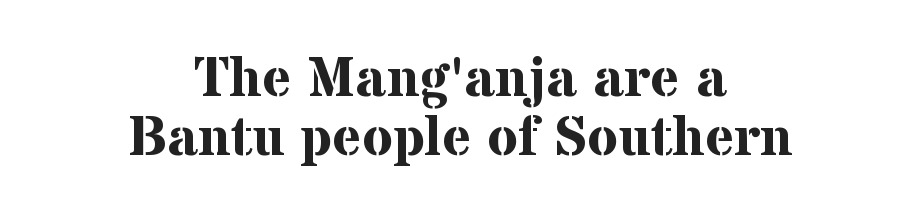
The image shows 56 px bold serif type, upright; set centered, tight line spacing (1.06x), normal letter spacing, not underlined; medium stroke contrast and a medium x-height.
